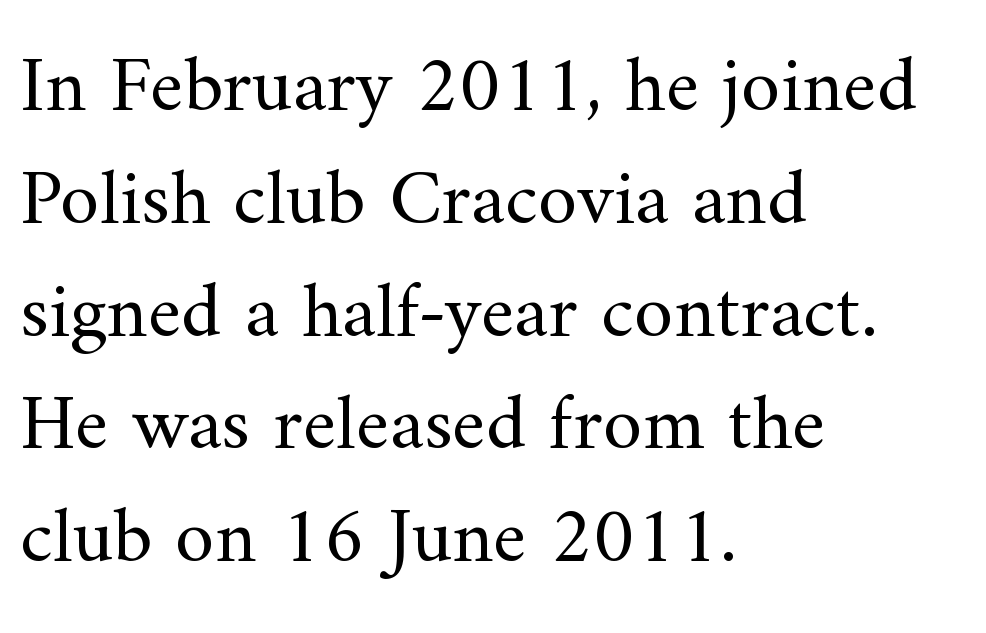
The image shows 80 px regular-weight serif type, upright; set left-aligned, normal line spacing (1.41x), normal letter spacing, not underlined; medium stroke contrast and a small x-height.
